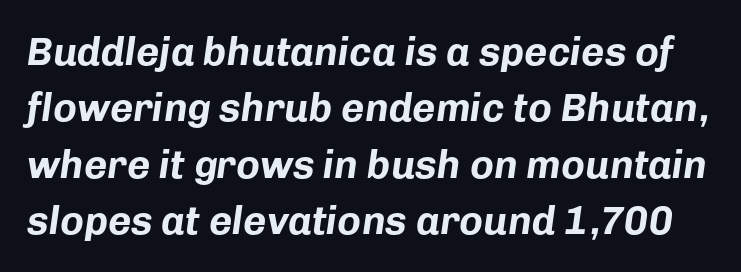
Characters are canted at an angle relative to the baseline's perpendicular. Reading down the column, the eye jumps a familiar distance to each next line. The characters look thick and weighty, a clear bold. Proportional: the letters do not fall into vertical columns.
